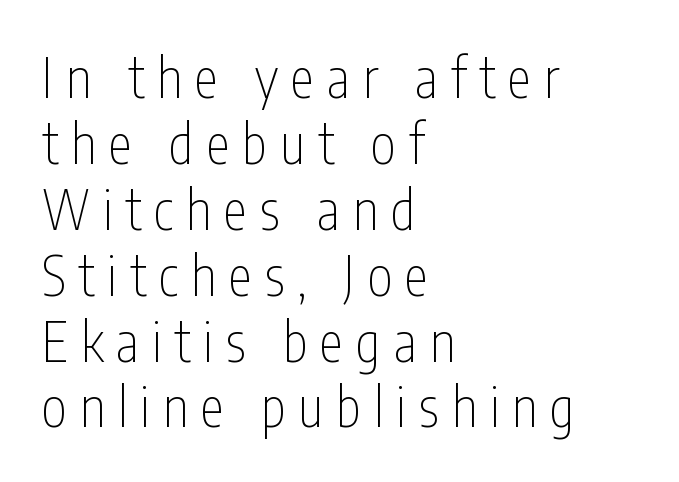
Q: Is the text bold? A: No.
Q: Is the text italic (slanted)? A: No, it is upright.
Q: Is the typeface a serif or a sans-serif typeface? A: Sans-serif.
Q: Is the text underlined? A: No.
Q: How is the paragraph aligned? A: Left-aligned.
Q: Is the spacing between letters normal or unusually wide? A: Unusually wide.
Q: Width (condensed, normal, or wide)? A: Condensed.
Q: Stroke contrast? A: Low.
Q: x-height? A: Medium.
Q: Monospaced? A: No.
